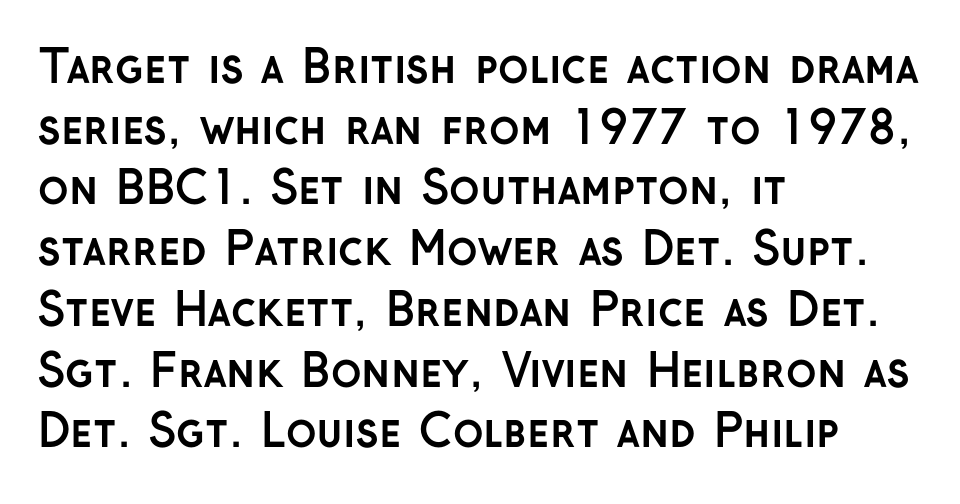
Q: Is the text bold? A: Yes.
Q: Is the text italic (slanted)? A: No, it is upright.
Q: Is the typeface a serif or a sans-serif typeface? A: Sans-serif.
Q: Is the text underlined? A: No.
Q: How is the paragraph aligned? A: Left-aligned.
Q: Is the spacing between letters normal or unusually wide? A: Normal.
Q: Is the spacing between lines tight, normal or loose? A: Normal.
Q: Width (condensed, normal, or wide)? A: Normal.
Q: Stroke contrast? A: Low.
Q: x-height? A: Medium.
Q: Monospaced? A: No.
